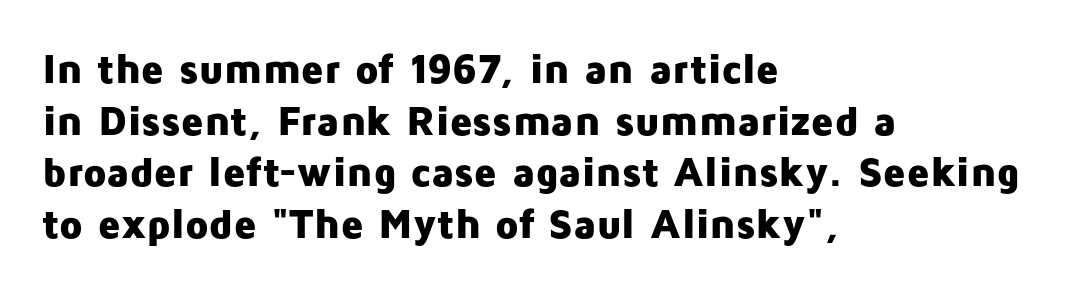
{"serif": "no", "italic": "no", "bold": "yes", "weight": "heavy", "width": "normal", "stroke_contrast": "low", "x_height": "medium", "monospaced": "no", "underline": "no", "align": "left", "line_spacing_ratio": 1.23, "letter_spacing": "normal", "letter_spacing_em": 0.0, "glyph_px": 42}
